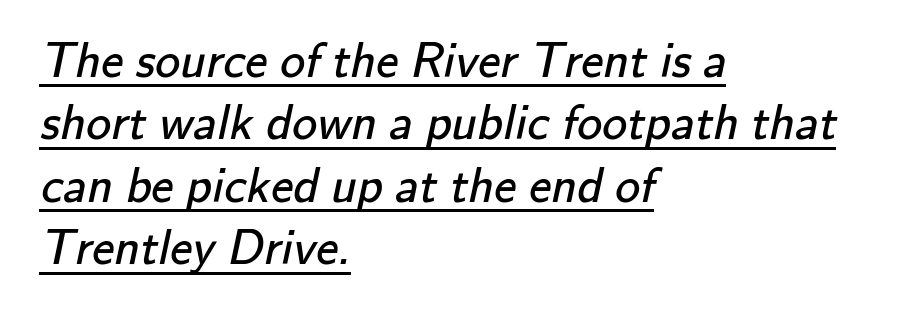
{"serif": "no", "bold": "no", "weight": "regular", "width": "normal", "stroke_contrast": "low", "x_height": "small", "monospaced": "no", "underline": "yes", "align": "left", "line_spacing": "normal", "line_spacing_ratio": 1.25, "letter_spacing": "normal", "letter_spacing_em": 0.0, "glyph_px": 50}
